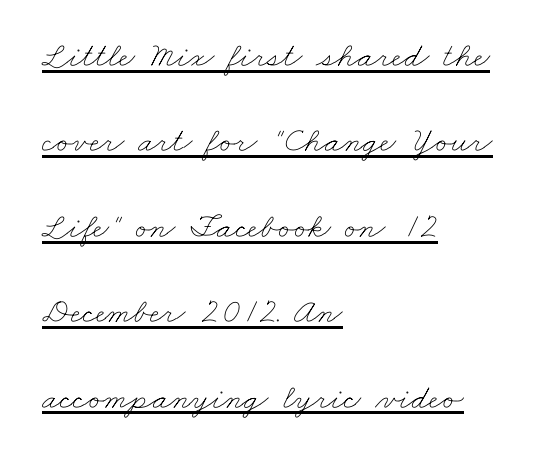
{"bold": "no", "weight": "thin", "width": "wide", "stroke_contrast": "low", "x_height": "small", "monospaced": "no", "underline": "yes", "align": "left", "line_spacing": "loose", "line_spacing_ratio": 2.44, "letter_spacing": "normal", "letter_spacing_em": 0.0, "glyph_px": 35}
